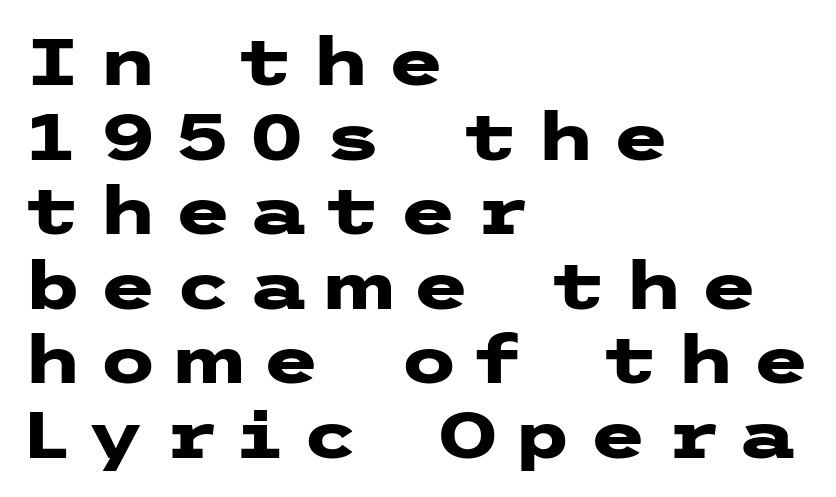
The image shows 66 px heavy, wide sans-serif type, upright; set left-aligned, tight line spacing (1.13x), unusually wide letter spacing (+0.26 em), not underlined; low stroke contrast and a medium x-height.
